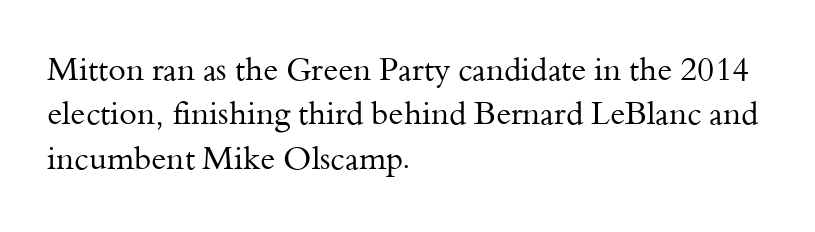
{"serif": "yes", "italic": "no", "bold": "no", "weight": "regular", "width": "normal", "stroke_contrast": "medium", "x_height": "small", "monospaced": "no", "underline": "no", "align": "left", "line_spacing": "normal", "line_spacing_ratio": 1.39, "letter_spacing": "normal", "letter_spacing_em": 0.0, "glyph_px": 32}
